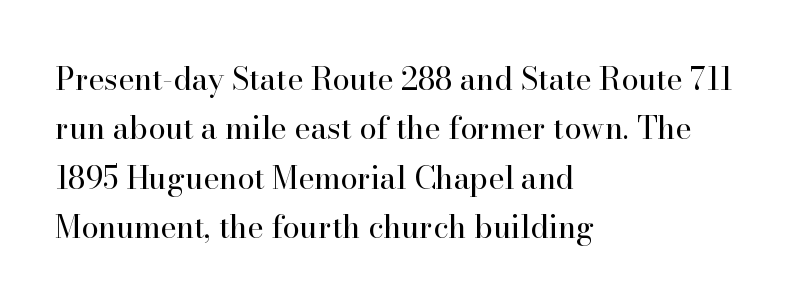
The image shows 31 px regular-weight serif type, upright; set left-aligned, normal line spacing (1.59x), normal letter spacing, not underlined; high stroke contrast and a small x-height.
